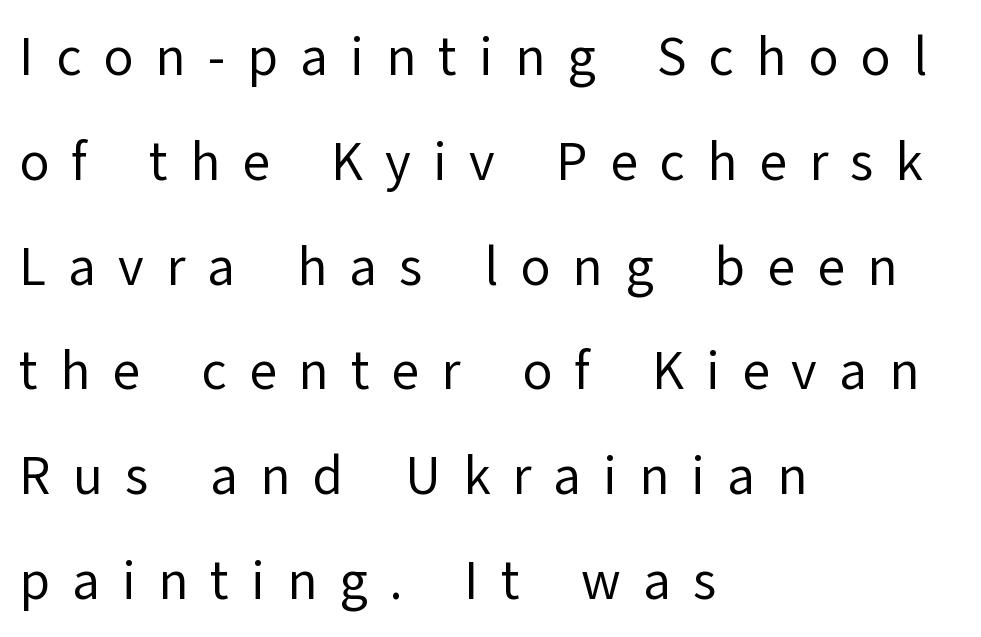
Q: Is the text bold? A: No.
Q: Is the text italic (slanted)? A: No, it is upright.
Q: Is the typeface a serif or a sans-serif typeface? A: Sans-serif.
Q: Is the text underlined? A: No.
Q: How is the paragraph aligned? A: Left-aligned.
Q: Is the spacing between letters normal or unusually wide? A: Unusually wide.
Q: Is the spacing between lines tight, normal or loose? A: Loose.
Q: Width (condensed, normal, or wide)? A: Normal.
Q: Stroke contrast? A: Low.
Q: x-height? A: Medium.
Q: Monospaced? A: No.
